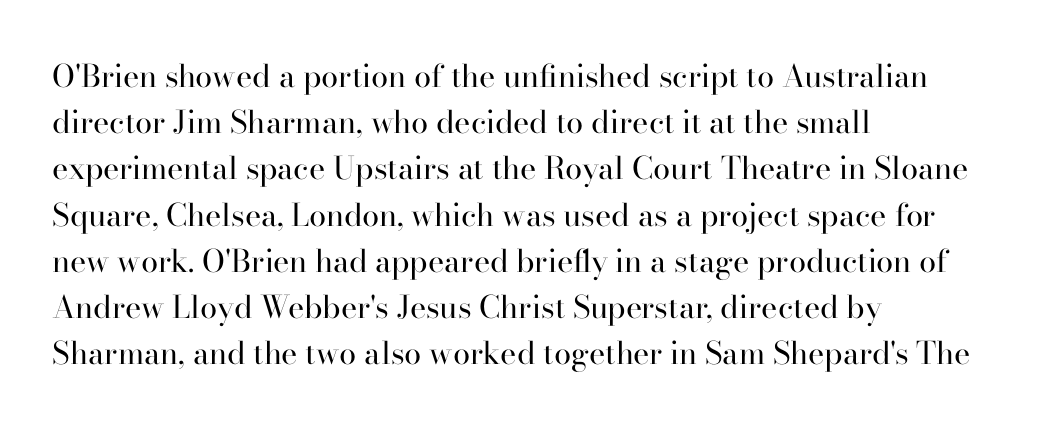
{"serif": "yes", "italic": "no", "bold": "no", "weight": "regular", "width": "normal", "stroke_contrast": "high", "x_height": "small", "monospaced": "no", "underline": "no", "align": "left", "line_spacing": "normal", "line_spacing_ratio": 1.49, "letter_spacing": "normal", "letter_spacing_em": 0.0, "glyph_px": 31}
